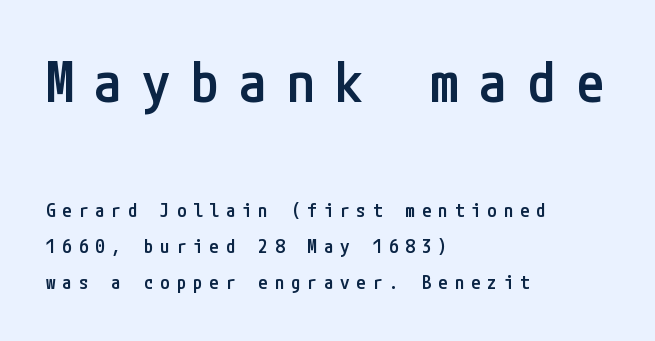
Q: Is the text bold? A: Semi-bold.
Q: Is the text italic (slanted)? A: No, it is upright.
Q: Is the typeface a serif or a sans-serif typeface? A: Sans-serif.
Q: Is the text underlined? A: No.
Q: How is the paragraph aligned? A: Left-aligned.
Q: Is the spacing between letters normal or unusually wide? A: Unusually wide.
Q: Is the spacing between lines tight, normal or loose? A: Loose.
Q: Which block of text is set in a larger size, the first (top) or the second (bottom)? A: The first (top) one.
Q: Width (condensed, normal, or wide)? A: Condensed.
Q: Stroke contrast? A: Low.
Q: x-height? A: Medium.
